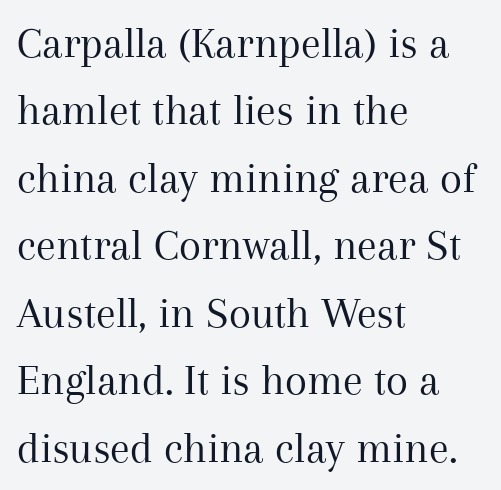
The ragged edge is on the right, which tells us the setting is flush left. Tracking value appears to be zero — textbook default spacing. The letterforms sit at book weight or below. Whoever set this chose a conventional vertical rhythm. Nope, not italic — everything's standing straight. A serif font was chosen for this passage.
